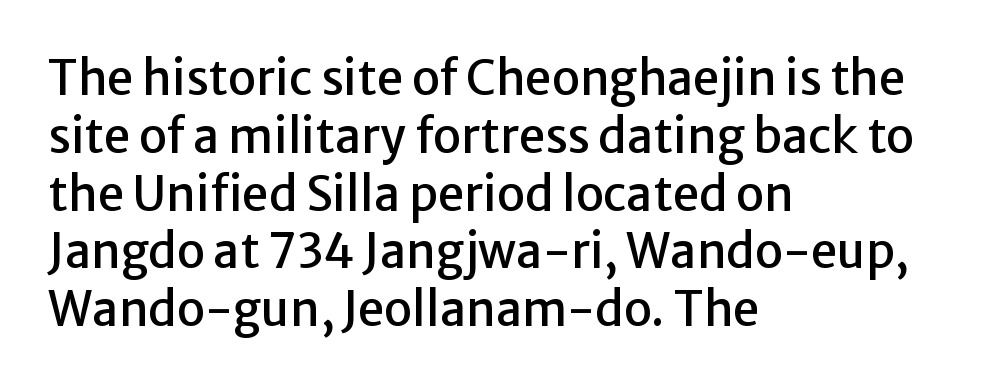
These lines are rendered in a variable-pitch font. The baseline area is clear. These lines are set flush left with a ragged right edge. No italicization has been applied; the sample stays upright.
